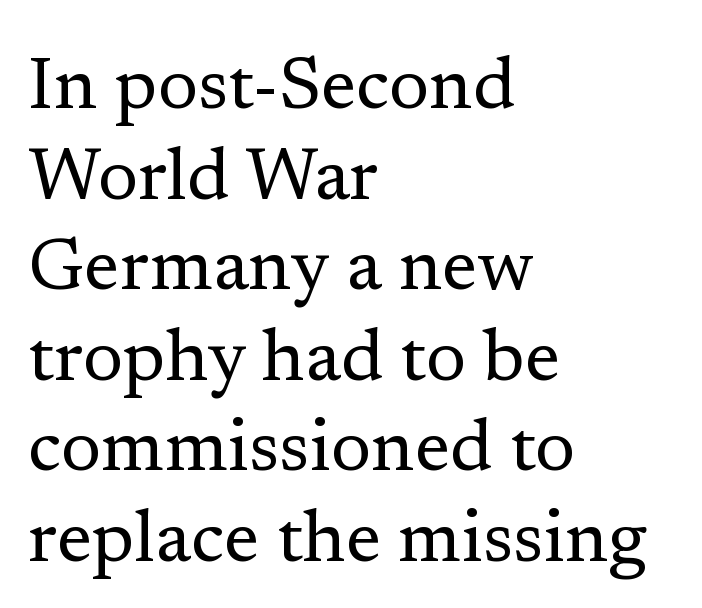
{"serif": "yes", "italic": "no", "bold": "no", "weight": "regular", "width": "normal", "stroke_contrast": "low", "x_height": "medium", "monospaced": "no", "underline": "no", "align": "left", "line_spacing_ratio": 1.24, "letter_spacing": "normal", "letter_spacing_em": 0.0, "glyph_px": 73}
